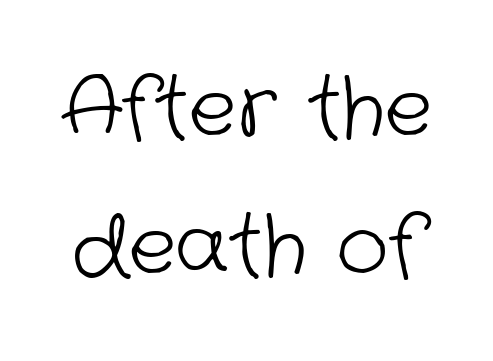
{"serif": "no", "bold": "no", "weight": "light", "width": "normal", "stroke_contrast": "low", "x_height": "medium", "monospaced": "no", "underline": "no", "line_spacing_ratio": 1.73, "letter_spacing": "normal", "letter_spacing_em": 0.0, "glyph_px": 80}
